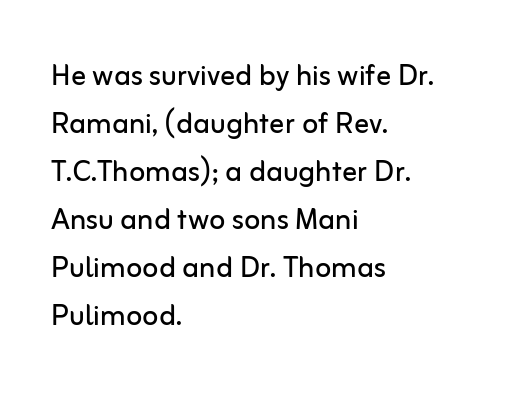
{"serif": "no", "italic": "no", "bold": "no", "weight": "regular", "width": "normal", "stroke_contrast": "low", "x_height": "medium", "monospaced": "no", "underline": "no", "align": "left", "line_spacing": "normal", "line_spacing_ratio": 1.3, "letter_spacing": "normal", "letter_spacing_em": 0.0, "glyph_px": 37}
